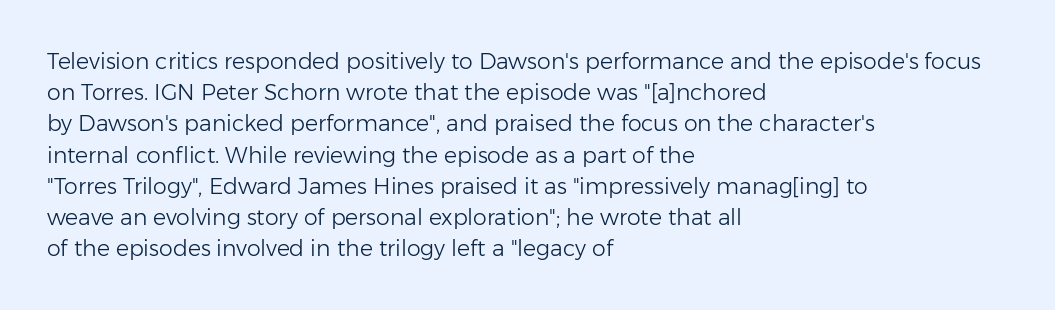
The image shows 22 px text type, upright; set left-aligned, normal line spacing (1.42x), normal letter spacing, not underlined.
